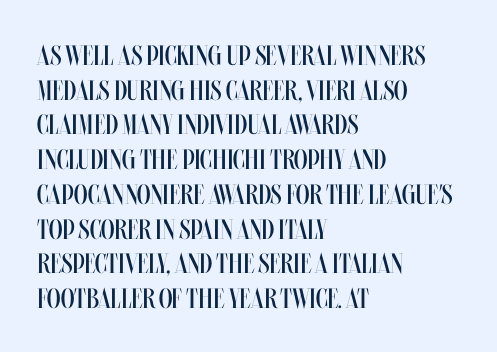
Q: Is the text bold? A: No.
Q: Is the text italic (slanted)? A: No, it is upright.
Q: Is the text underlined? A: No.
Q: How is the paragraph aligned? A: Left-aligned.
Q: Is the spacing between letters normal or unusually wide? A: Normal.
Q: Width (condensed, normal, or wide)? A: Condensed.
Q: Stroke contrast? A: Medium.
Q: x-height? A: Large.
Q: Monospaced? A: No.
